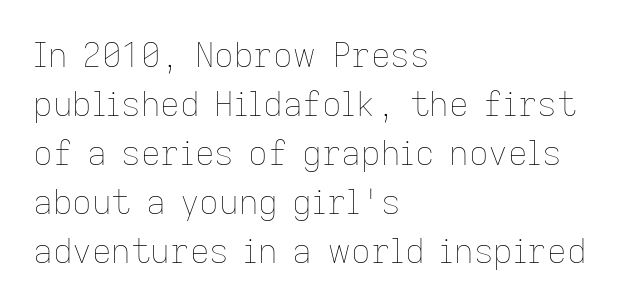
The image shows 34 px thin type, upright; set left-aligned, normal line spacing (1.44x), normal letter spacing, not underlined; low stroke contrast and a medium x-height.
